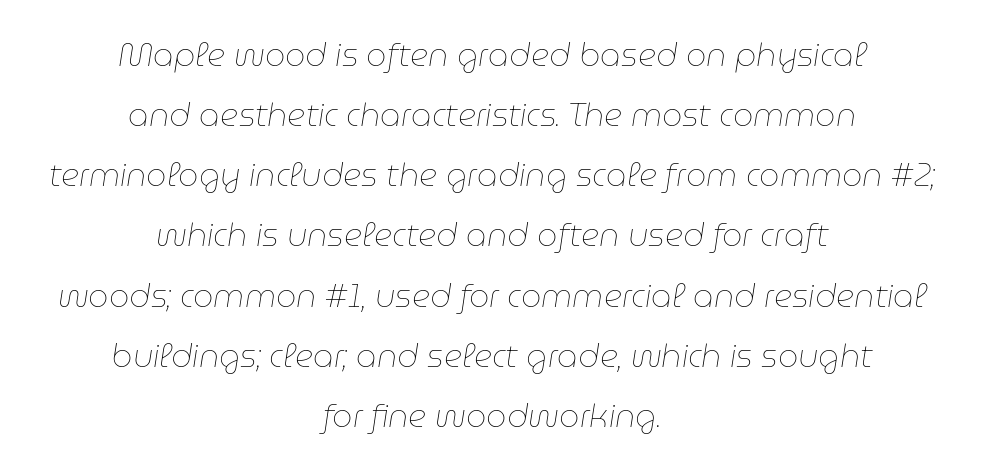
Q: Is the text bold? A: No.
Q: Is the text italic (slanted)? A: Yes, it leans right by about 9 degrees.
Q: Is the text underlined? A: No.
Q: How is the paragraph aligned? A: Centered.
Q: Is the spacing between letters normal or unusually wide? A: Normal.
Q: Width (condensed, normal, or wide)? A: Normal.
Q: Stroke contrast? A: Low.
Q: x-height? A: Medium.
Q: Monospaced? A: No.
